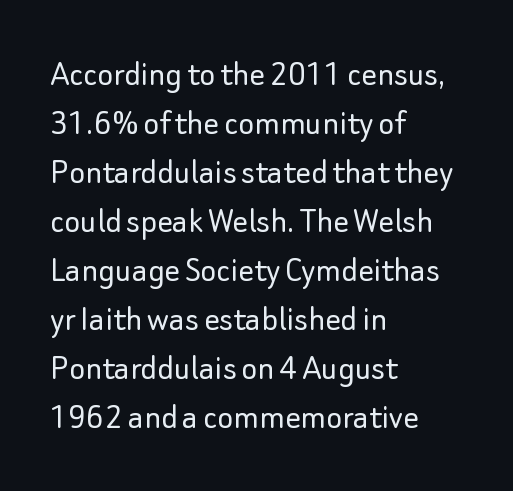
The image shows 38 px light sans-serif type, upright; set left-aligned, normal line spacing (1.29x), normal letter spacing, not underlined; low stroke contrast and a small x-height.
